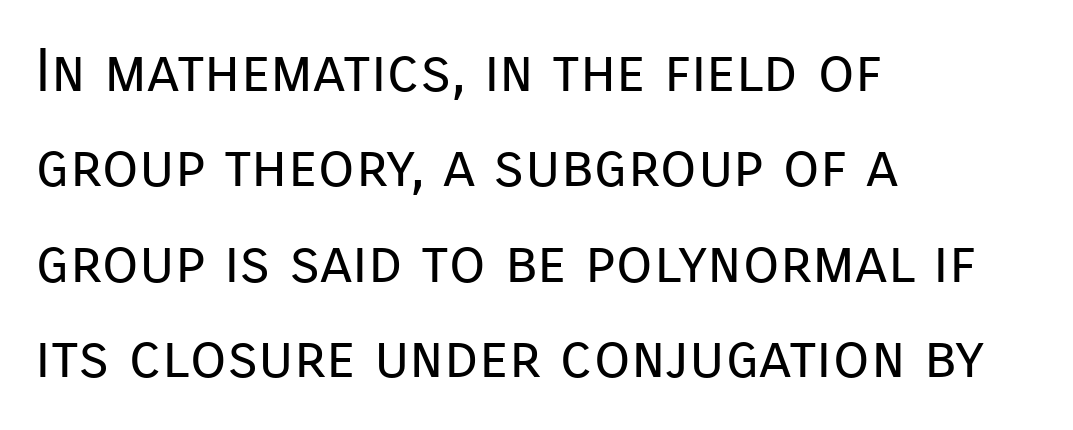
Q: Is the text bold? A: No.
Q: Is the text italic (slanted)? A: No, it is upright.
Q: Is the typeface a serif or a sans-serif typeface? A: Sans-serif.
Q: Is the text underlined? A: No.
Q: How is the paragraph aligned? A: Left-aligned.
Q: Is the spacing between letters normal or unusually wide? A: Normal.
Q: Is the spacing between lines tight, normal or loose? A: Normal.
Q: Width (condensed, normal, or wide)? A: Normal.
Q: Stroke contrast? A: Low.
Q: x-height? A: Medium.
Q: Monospaced? A: No.
